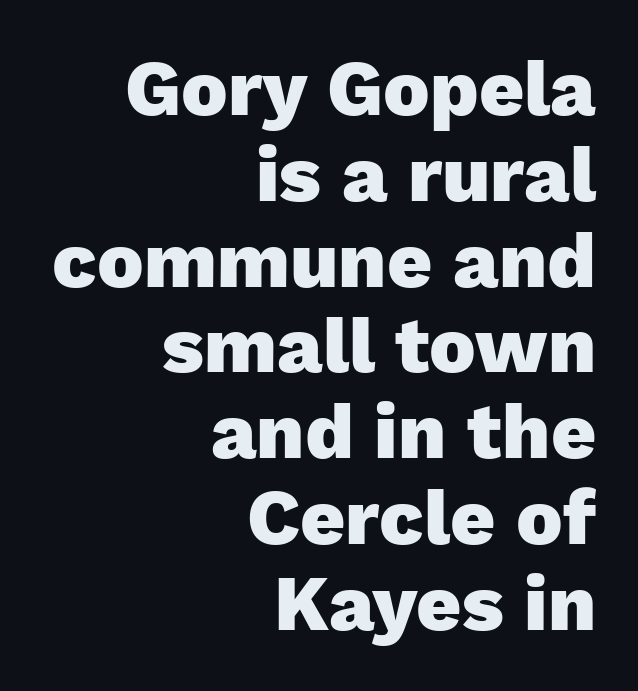
Typeset ragged left — the right edge is the straight one. Look at the tracking — it's just the regular setting, nothing added. The letters are bold, with thick, heavy strokes. A typesetter would label this face a sans. Do the characters align in a grid? No, the font is proportional. Vertically, the passage feels compressed, each row crowding the next.
